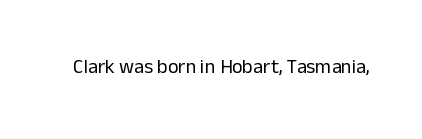
The image shows 20 px text type, upright; set normal letter spacing, not underlined.
